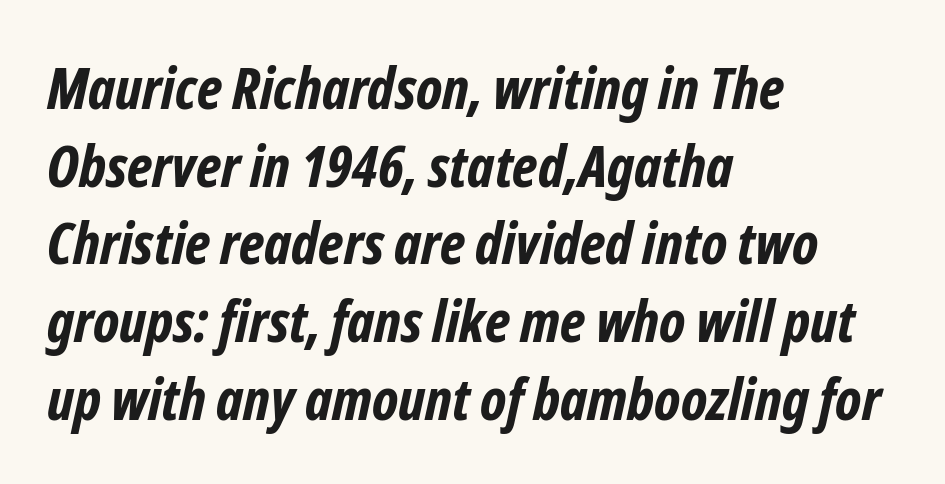
The image shows 58 px bold, condensed sans-serif type; set left-aligned, normal line spacing (1.34x), normal letter spacing, not underlined; low stroke contrast and a medium x-height.
